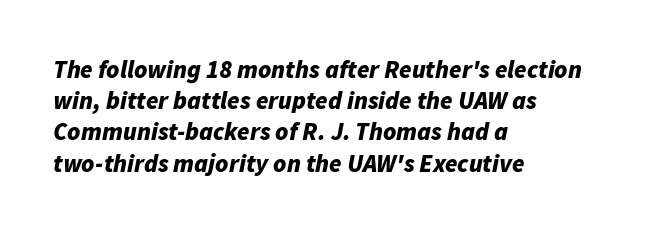
Q: Is the text bold? A: Yes.
Q: Is the text italic (slanted)? A: Yes, it leans right by about 11 degrees.
Q: Is the text underlined? A: No.
Q: How is the paragraph aligned? A: Left-aligned.
Q: Is the spacing between letters normal or unusually wide? A: Normal.
Q: Is the spacing between lines tight, normal or loose? A: Normal.
